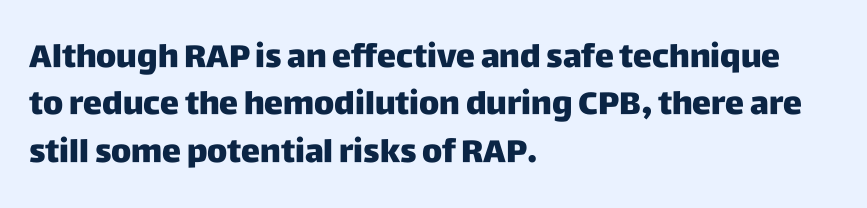
{"serif": "no", "italic": "no", "width": "normal", "stroke_contrast": "low", "x_height": "large", "monospaced": "no", "underline": "no", "align": "left", "line_spacing": "normal", "line_spacing_ratio": 1.48, "letter_spacing": "normal", "letter_spacing_em": 0.0, "glyph_px": 32}
